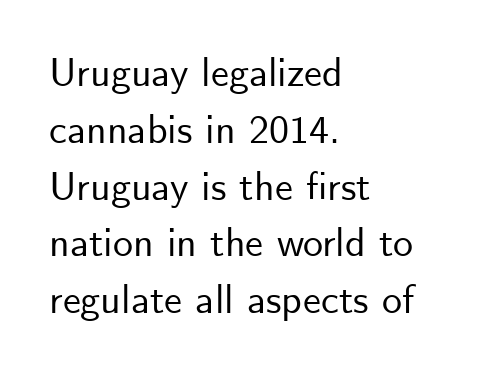
Q: Is the text italic (slanted)? A: No, it is upright.
Q: Is the typeface a serif or a sans-serif typeface? A: Sans-serif.
Q: Is the text underlined? A: No.
Q: How is the paragraph aligned? A: Left-aligned.
Q: Is the spacing between letters normal or unusually wide? A: Normal.
Q: Is the spacing between lines tight, normal or loose? A: Normal.
Q: Width (condensed, normal, or wide)? A: Normal.
Q: Stroke contrast? A: Low.
Q: x-height? A: Small.
Q: Monospaced? A: No.
